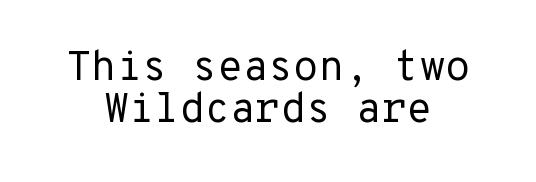
Unlike italic type, these characters show no tilt at all. One glance says dense: line gaps are narrower than usual. The passage shown is not bold in any degree. Think of a typewriter: that constant character pitch is what you see here. The characters display no serif detailing; their extremities are plain. The letters sit at their default tracking, neither squeezed nor spread.
